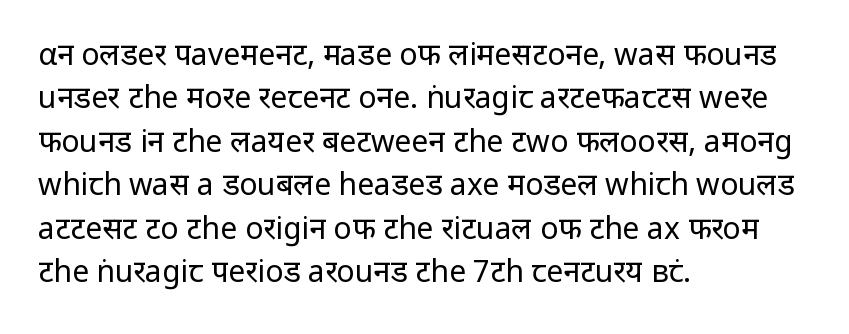
Q: Is the text bold? A: No.
Q: Is the text italic (slanted)? A: No, it is upright.
Q: Is the typeface a serif or a sans-serif typeface? A: Sans-serif.
Q: Is the text underlined? A: No.
Q: How is the paragraph aligned? A: Left-aligned.
Q: Is the spacing between letters normal or unusually wide? A: Normal.
Q: Is the spacing between lines tight, normal or loose? A: Normal.
Q: Width (condensed, normal, or wide)? A: Normal.
Q: Stroke contrast? A: Low.
Q: x-height? A: Medium.
Q: Monospaced? A: No.
